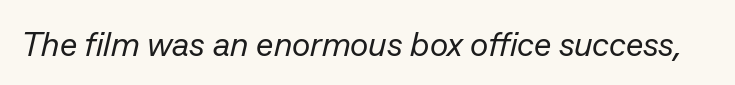
Q: Is the text bold? A: No.
Q: Is the text italic (slanted)? A: Yes, it leans right by about 13 degrees.
Q: Is the text underlined? A: No.
Q: Is the spacing between letters normal or unusually wide? A: Normal.
Q: Width (condensed, normal, or wide)? A: Normal.
Q: Stroke contrast? A: Low.
Q: x-height? A: Medium.
Q: Monospaced? A: No.
